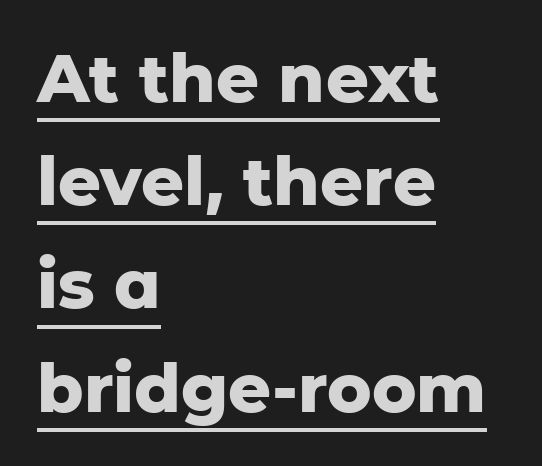
Q: Is the text bold? A: Yes.
Q: Is the text italic (slanted)? A: No, it is upright.
Q: Is the typeface a serif or a sans-serif typeface? A: Sans-serif.
Q: Is the text underlined? A: Yes.
Q: How is the paragraph aligned? A: Left-aligned.
Q: Is the spacing between letters normal or unusually wide? A: Normal.
Q: Is the spacing between lines tight, normal or loose? A: Normal.
Q: Width (condensed, normal, or wide)? A: Normal.
Q: Stroke contrast? A: Low.
Q: x-height? A: Medium.
Q: Monospaced? A: No.
